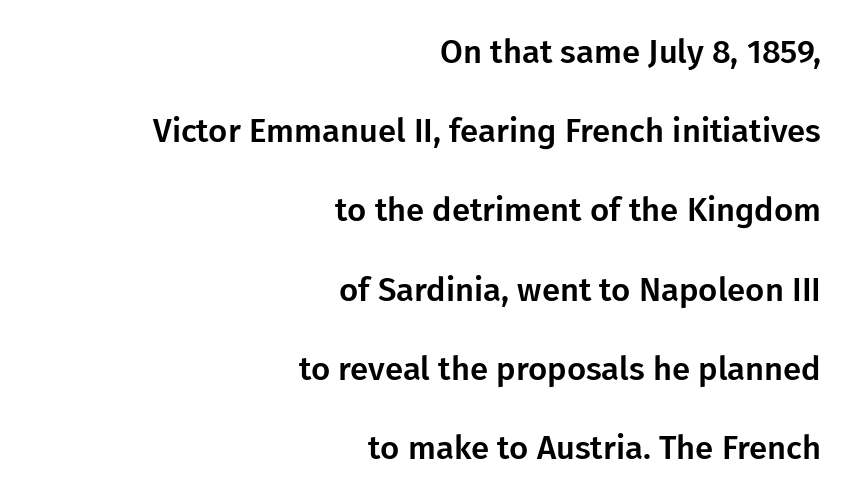
The image shows 33 px sans-serif type, upright; set right-aligned, loose line spacing (2.4x), normal letter spacing, not underlined; low stroke contrast and a medium x-height.
